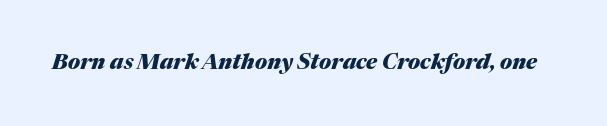
{"italic": "yes", "lean": "right", "slant_degrees": 17, "bold": "yes", "underline": "no", "letter_spacing": "normal", "letter_spacing_em": 0.0, "glyph_px": 21}
